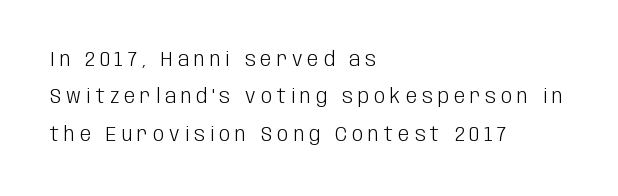
Q: Is the text bold? A: No.
Q: Is the text italic (slanted)? A: No, it is upright.
Q: Is the text underlined? A: No.
Q: How is the paragraph aligned? A: Left-aligned.
Q: Is the spacing between letters normal or unusually wide? A: Unusually wide.
